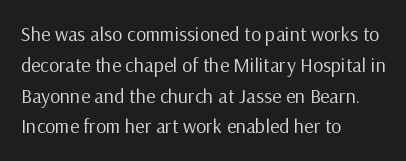
{"italic": "no", "bold": "no", "underline": "no", "align": "left", "line_spacing": "normal", "line_spacing_ratio": 1.54, "letter_spacing": "normal", "letter_spacing_em": 0.0, "glyph_px": 20}
